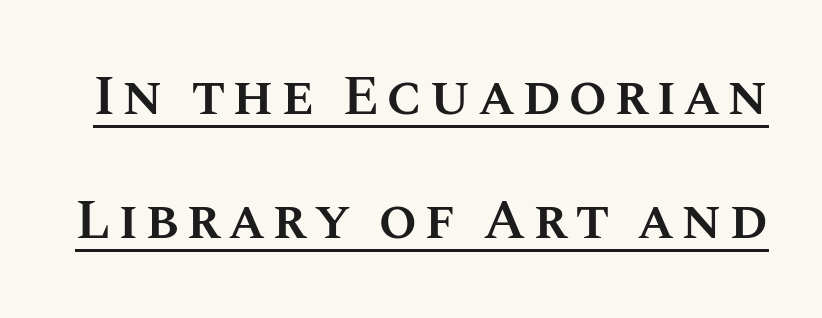
{"italic": "no", "bold": "semi", "weight": "semibold", "width": "normal", "stroke_contrast": "medium", "x_height": "large", "monospaced": "no", "underline": "yes", "line_spacing": "loose", "line_spacing_ratio": 2.21, "glyph_px": 56}
